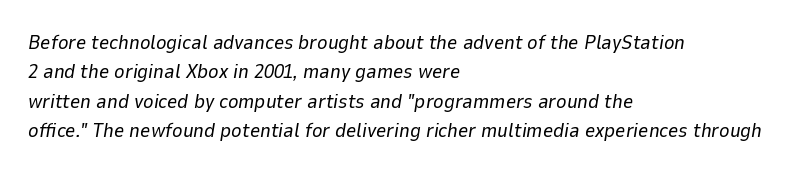
Q: Is the text bold? A: No.
Q: Is the text italic (slanted)? A: Yes, it leans right by about 9 degrees.
Q: Is the text underlined? A: No.
Q: How is the paragraph aligned? A: Left-aligned.
Q: Is the spacing between letters normal or unusually wide? A: Normal.
Q: Is the spacing between lines tight, normal or loose? A: Normal.
